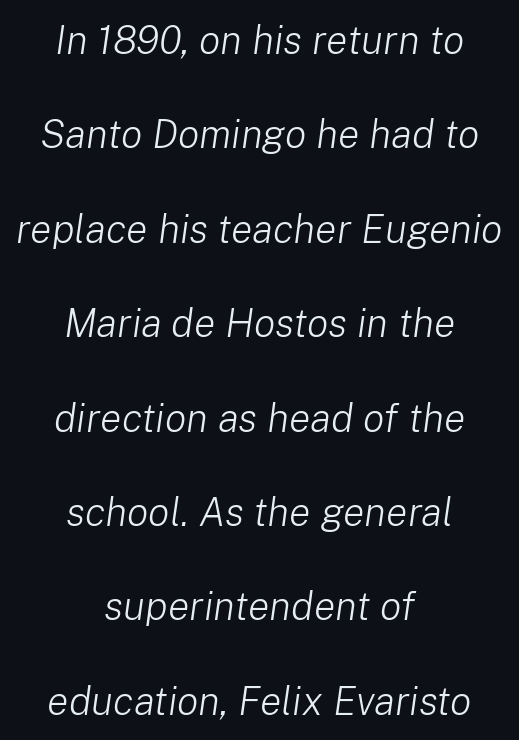
Posture: slanted. A quiet, ordinary-to-light weight characterises the typeface. In terms of letterspacing, this is plain default setting. The passage shown is typed in a proportional face where columns would drift. A clean baseline with only descenders dipping below it. This sample trades compactness for vertical openness between lines.
